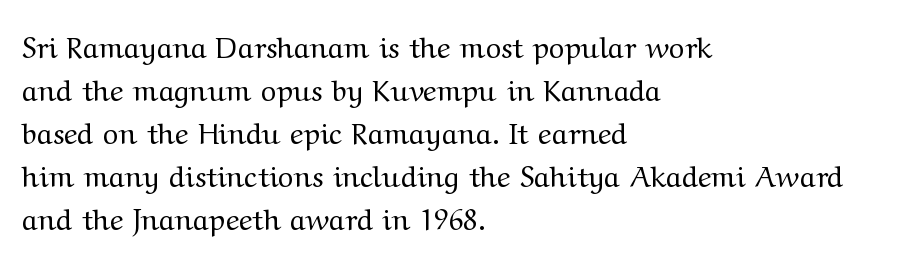
The image shows 29 px regular-weight, wide serif type, upright; set left-aligned, normal line spacing (1.48x), normal letter spacing, not underlined; medium stroke contrast and a medium x-height.
